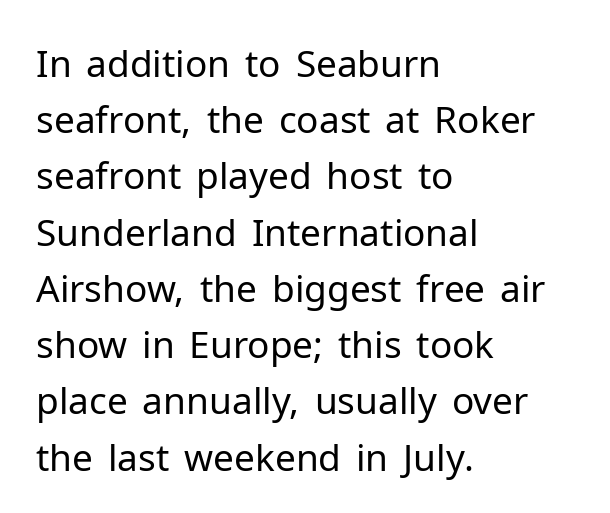
Casual observation: everything's shoved over to the left. A clean baseline with only descenders dipping below it. These lines are rendered in a variable-pitch font. The type is set solid horizontally, with unmodified tracking.
